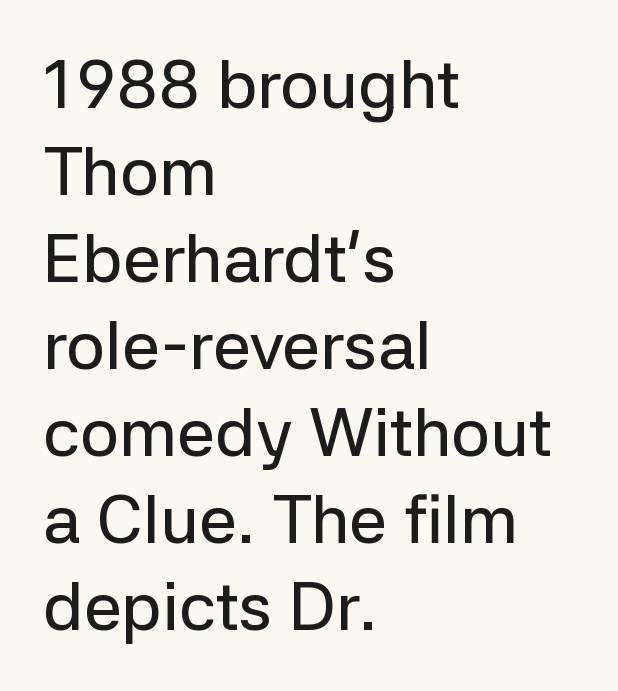
The image shows 68 px sans-serif type, upright; set left-aligned, normal line spacing (1.28x), normal letter spacing, not underlined; low stroke contrast and a medium x-height.
